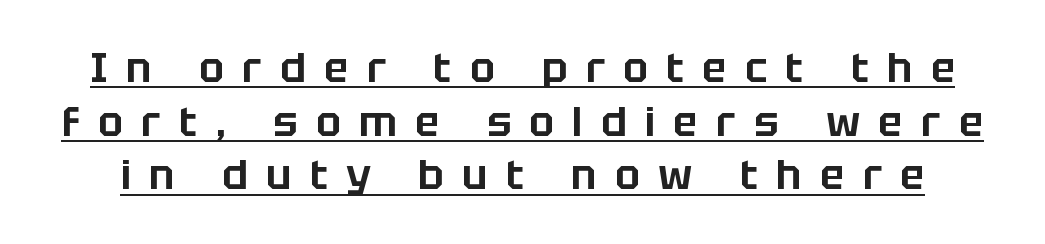
A continuous stroke trails under the words, as in a hyperlink. Nope, not italic — everything's standing straight. Does the type have serifs? No, each stem ends abruptly. The designer left line spacing at the default.
